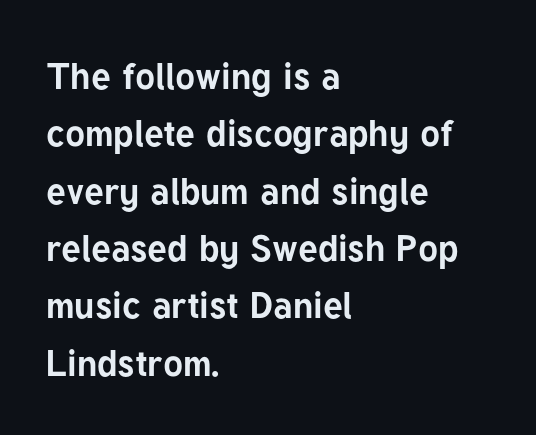
{"serif": "no", "italic": "no", "bold": "yes", "weight": "bold", "width": "normal", "stroke_contrast": "low", "x_height": "medium", "monospaced": "no", "underline": "no", "align": "left", "line_spacing": "normal", "line_spacing_ratio": 1.55, "letter_spacing": "normal", "letter_spacing_em": 0.0, "glyph_px": 37}
